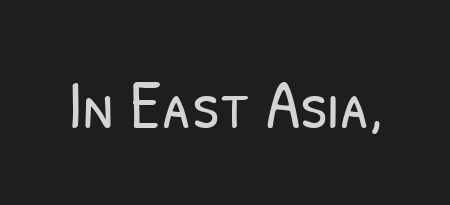
Looks like regular typesetting: each glyph gets only the width it needs. Type style note: lacks serifs. Observe the ordinary spacing: letters are neighbours, not strangers. Each row of text sits above clean, open space. Vertical stems look standard width or narrower in stroke.
